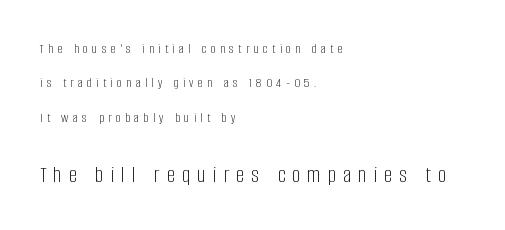
Quick note: interline space is abundant. Any mark beneath the type? The region is blank. Does the bottom block carry the larger type? Yes, it does. Caption: expanded tracking, letters set apart.
